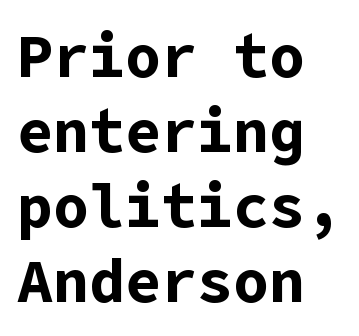
Q: Is the text bold? A: Yes.
Q: Is the text italic (slanted)? A: No, it is upright.
Q: Is the typeface a serif or a sans-serif typeface? A: Sans-serif.
Q: Is the text underlined? A: No.
Q: How is the paragraph aligned? A: Left-aligned.
Q: Is the spacing between letters normal or unusually wide? A: Normal.
Q: Is the spacing between lines tight, normal or loose? A: Normal.
Q: Width (condensed, normal, or wide)? A: Normal.
Q: Stroke contrast? A: Low.
Q: x-height? A: Medium.
